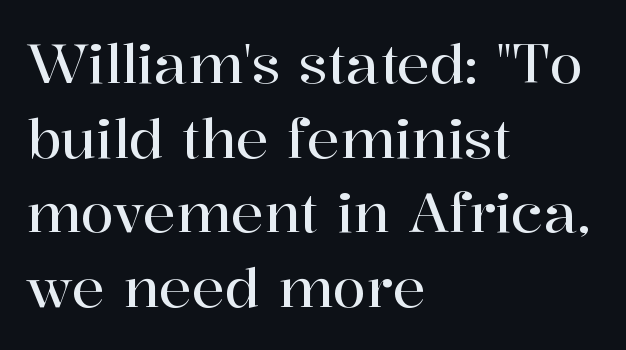
Q: Is the text italic (slanted)? A: No, it is upright.
Q: Is the typeface a serif or a sans-serif typeface? A: Serif.
Q: Is the text underlined? A: No.
Q: How is the paragraph aligned? A: Left-aligned.
Q: Is the spacing between letters normal or unusually wide? A: Normal.
Q: Is the spacing between lines tight, normal or loose? A: Normal.
Q: Width (condensed, normal, or wide)? A: Normal.
Q: Stroke contrast? A: High.
Q: x-height? A: Medium.
Q: Monospaced? A: No.
